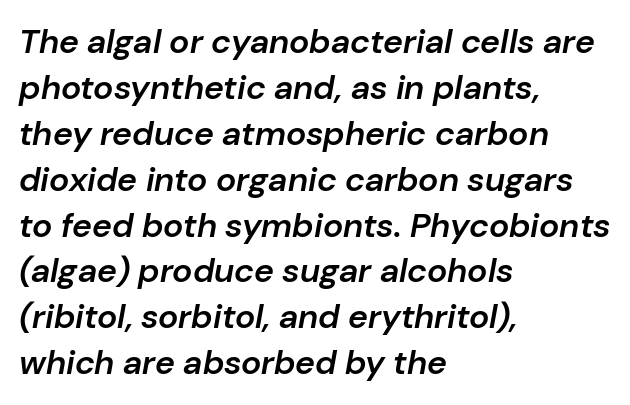
The block of text has a typical density, with ordinary space between rows. A typesetter would call this proportional, since set widths differ per character. Alignment: flush left. The gaps between neighbouring characters are ordinary and unremarkable. Typographic density is moderately raised because the face is semibold. Only glyphs here, with clear space below each row.
